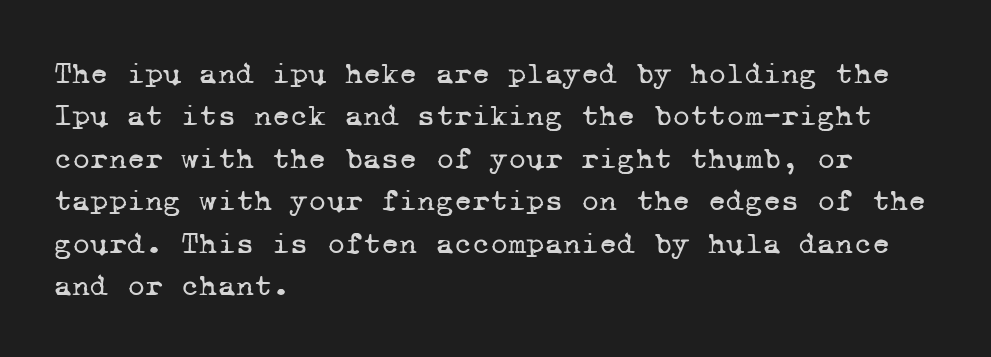
The image shows 31 px regular-weight serif type, monospaced; set left-aligned, normal line spacing (1.37x), normal letter spacing, not underlined; low stroke contrast and a medium x-height.
